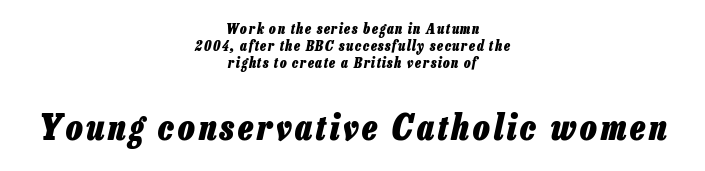
{"italic": "yes", "lean": "right", "slant_degrees": 13, "bold": "yes", "weight": "heavy", "width": "condensed", "stroke_contrast": "low", "x_height": "medium", "monospaced": "no", "underline": "no", "align": "center", "line_spacing_ratio": 1.23, "larger_block": "second", "size_ratio": 2.5, "glyph_px": 35}
